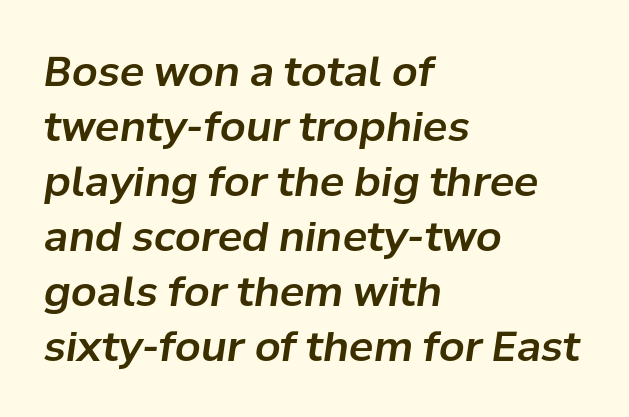
{"italic": "yes", "lean": "right", "slant_degrees": 8, "width": "normal", "stroke_contrast": "low", "x_height": "medium", "monospaced": "no", "underline": "no", "align": "left", "line_spacing": "normal", "line_spacing_ratio": 1.34, "letter_spacing": "normal", "letter_spacing_em": 0.0, "glyph_px": 41}
